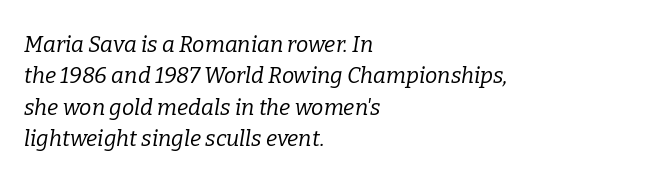
Q: Is the text bold? A: No.
Q: Is the text italic (slanted)? A: Yes, it leans right by about 9 degrees.
Q: Is the text underlined? A: No.
Q: How is the paragraph aligned? A: Left-aligned.
Q: Is the spacing between letters normal or unusually wide? A: Normal.
Q: Is the spacing between lines tight, normal or loose? A: Normal.
